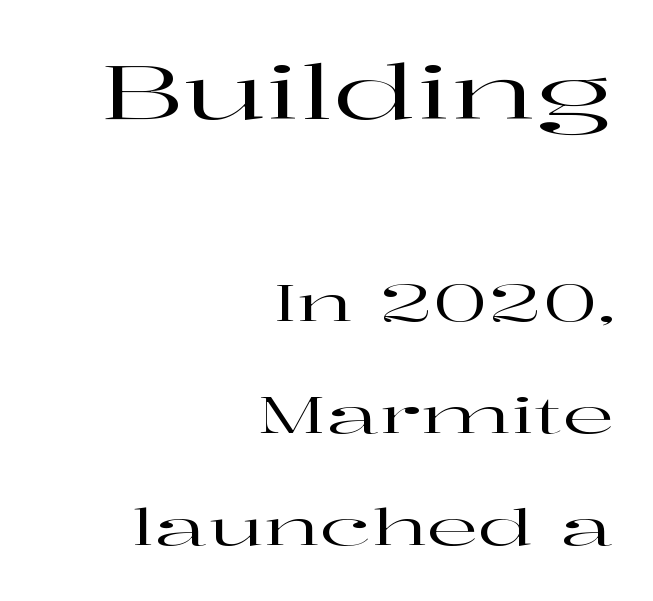
The space between consecutive lines is lavish. Leftover space on each line is placed entirely before the opening word. Honestly, there is no underline to notice here at all. Nobody touched the tracking dial on this one. The rendering shows small feet on the letterforms — a serif design.
